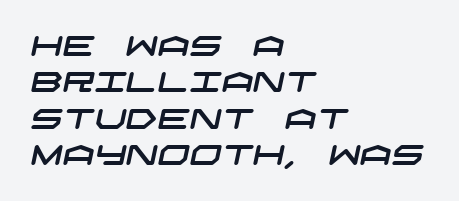
Q: Is the typeface a serif or a sans-serif typeface? A: Sans-serif.
Q: Is the text underlined? A: No.
Q: How is the paragraph aligned? A: Left-aligned.
Q: Is the spacing between letters normal or unusually wide? A: Normal.
Q: Is the spacing between lines tight, normal or loose? A: Normal.
Q: Width (condensed, normal, or wide)? A: Wide.
Q: Stroke contrast? A: Low.
Q: x-height? A: Large.
